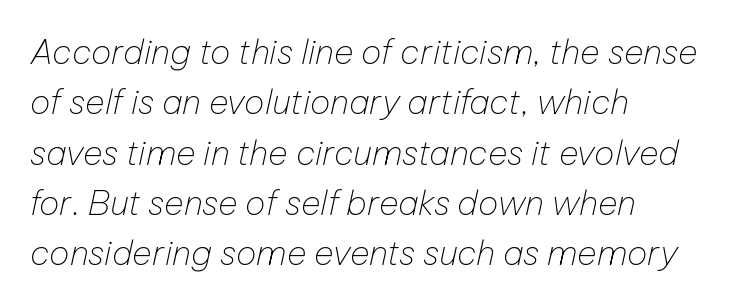
Short note: letters normally spaced. In terms of posture, this sample is oblique. The area under the type is left untouched. These lines are set flush left with a ragged right edge.
